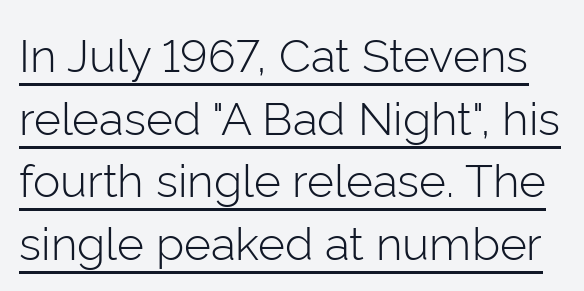
{"serif": "no", "italic": "no", "bold": "no", "weight": "light", "width": "normal", "stroke_contrast": "low", "x_height": "medium", "monospaced": "no", "underline": "yes", "line_spacing": "normal", "line_spacing_ratio": 1.36, "letter_spacing": "normal", "letter_spacing_em": 0.0, "glyph_px": 46}
